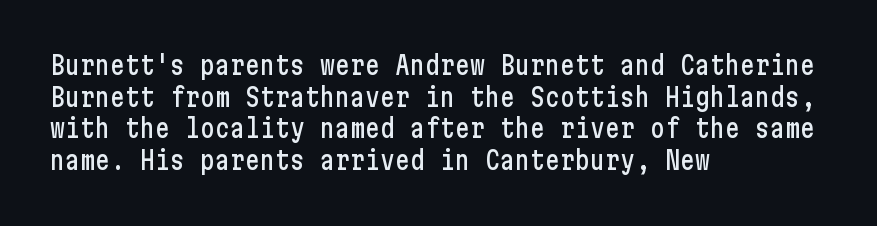
The rows are spaced the way most documents space them. No extra tracking has been applied to these lines. Which margin do the lines hug? The left one — the right edge is uneven. The gap between lines stays unmarked. If you drew a line through each stem, it would be perfectly vertical.
